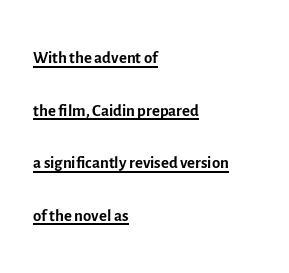
In designer terms, the underline attribute is active on this setting. Is the block centered? No — it sits flush against the left margin. Regarding leading, the lines here are spaced well apart. Compared with typical body copy, the letter spacing here is the same. The lettering stays uniformly vertical, giving the passage a roman look.
